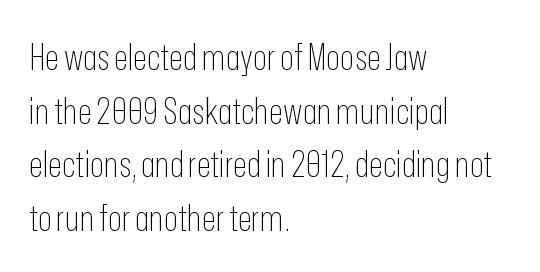
Horizontally, the lines are justified to the leading edge only. In terms of posture, this sample is upright. A bare baseline throughout the passage. The passage shown is typed in a proportional face where columns would drift. The text was rendered using a sans face with plain stroke endings.
